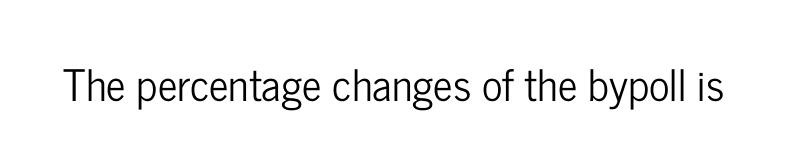
Spacing verdict: proportional, widths tailored to each character. The face used here is a sans, in the tradition of grotesques and geometrics. Every stem runs plumb, perpendicular to the baseline. Default kerning and tracking; the words read as compact shapes. Quick note: underline off.
